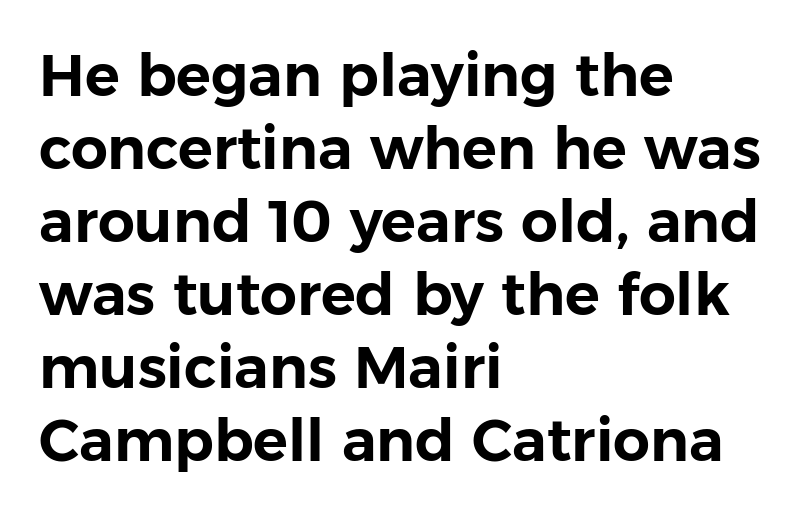
Q: Is the text italic (slanted)? A: No, it is upright.
Q: Is the typeface a serif or a sans-serif typeface? A: Sans-serif.
Q: Is the text underlined? A: No.
Q: How is the paragraph aligned? A: Left-aligned.
Q: Is the spacing between letters normal or unusually wide? A: Normal.
Q: Is the spacing between lines tight, normal or loose? A: Normal.
Q: Width (condensed, normal, or wide)? A: Normal.
Q: Stroke contrast? A: Low.
Q: x-height? A: Medium.
Q: Monospaced? A: No.
